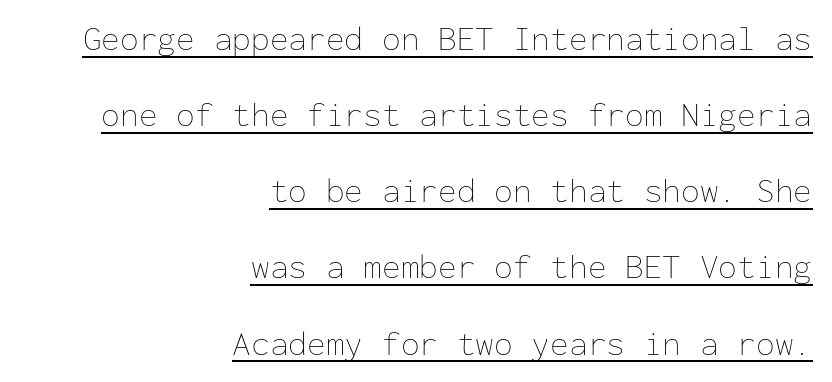
{"italic": "no", "bold": "no", "weight": "thin", "width": "normal", "stroke_contrast": "low", "x_height": "medium", "monospaced": "yes", "underline": "yes", "align": "right", "line_spacing": "loose", "line_spacing_ratio": 2.24, "letter_spacing": "normal", "letter_spacing_em": 0.0, "glyph_px": 34}
